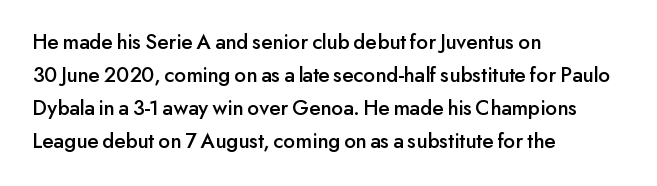
The image shows 22 px text type, upright; set left-aligned, normal line spacing (1.5x), normal letter spacing, not underlined.
